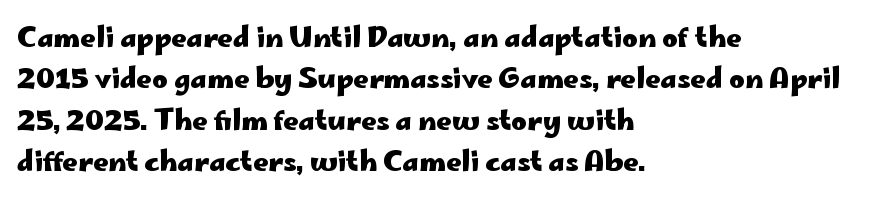
{"italic": "no", "bold": "yes", "underline": "no", "align": "left", "line_spacing": "normal", "line_spacing_ratio": 1.53, "letter_spacing": "normal", "letter_spacing_em": 0.0, "glyph_px": 27}
